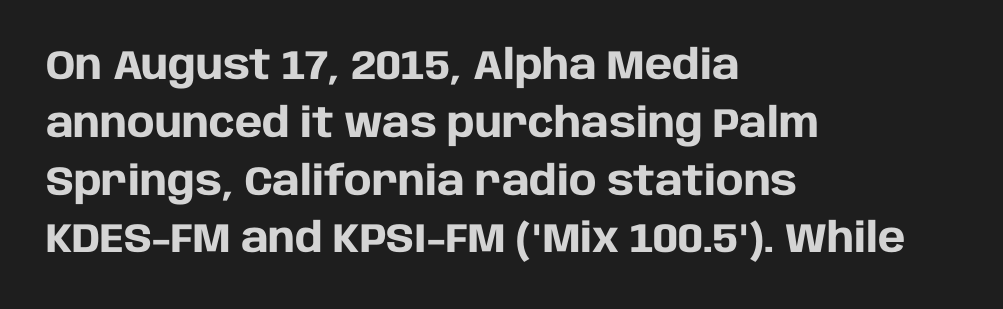
The words here are not underlined. The designer went with a sans here, leaving each stem footless. You could not count columns in this text — the font is proportionally spaced. How would I describe the line gaps? Plain and ordinary. Typographic density is high because the face is bold.
